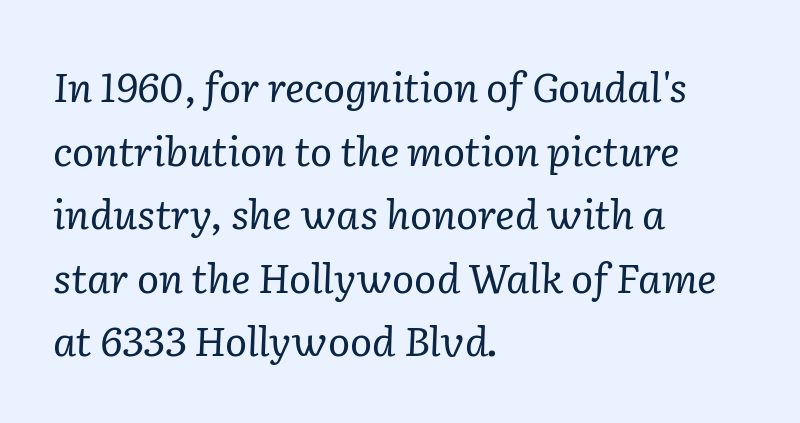
{"serif": "yes", "italic": "yes", "lean": "right", "slant_degrees": 2, "bold": "no", "weight": "regular", "width": "normal", "stroke_contrast": "low", "x_height": "medium", "monospaced": "no", "underline": "no", "align": "left", "line_spacing": "normal", "line_spacing_ratio": 1.55, "letter_spacing": "normal", "letter_spacing_em": 0.0, "glyph_px": 41}
